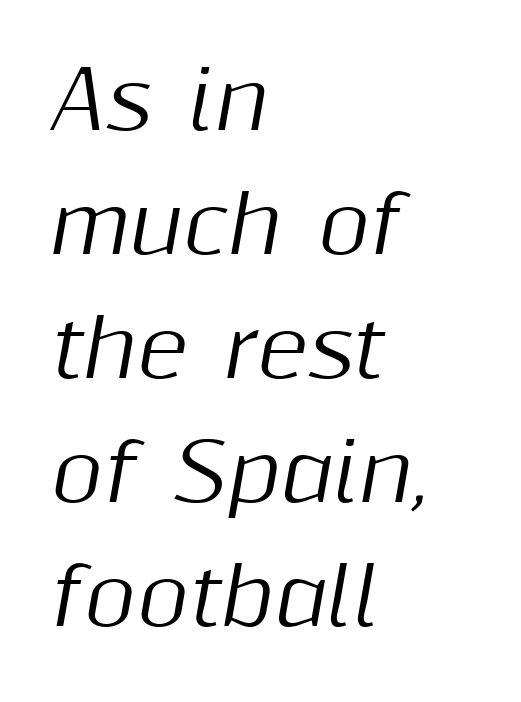
The image shows 79 px text type, italic (leaning right); set left-aligned, normal line spacing (1.57x), normal letter spacing, not underlined; medium stroke contrast and a medium x-height.
